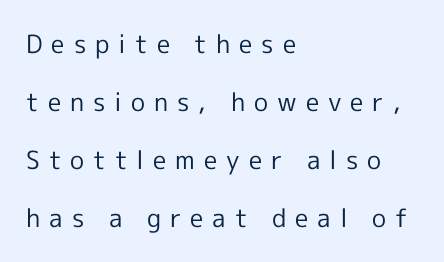
The image shows 25 px text type, upright; set left-aligned, loose line spacing (2.32x), unusually wide letter spacing (+0.36 em), not underlined.
